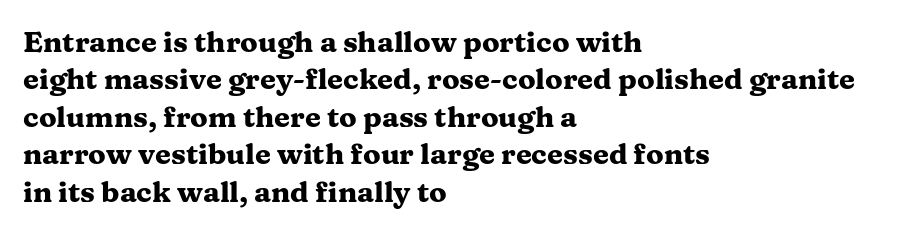
The image shows 29 px heavy, wide serif type, upright; set left-aligned, normal line spacing (1.29x), normal letter spacing, not underlined; medium stroke contrast and a medium x-height.
